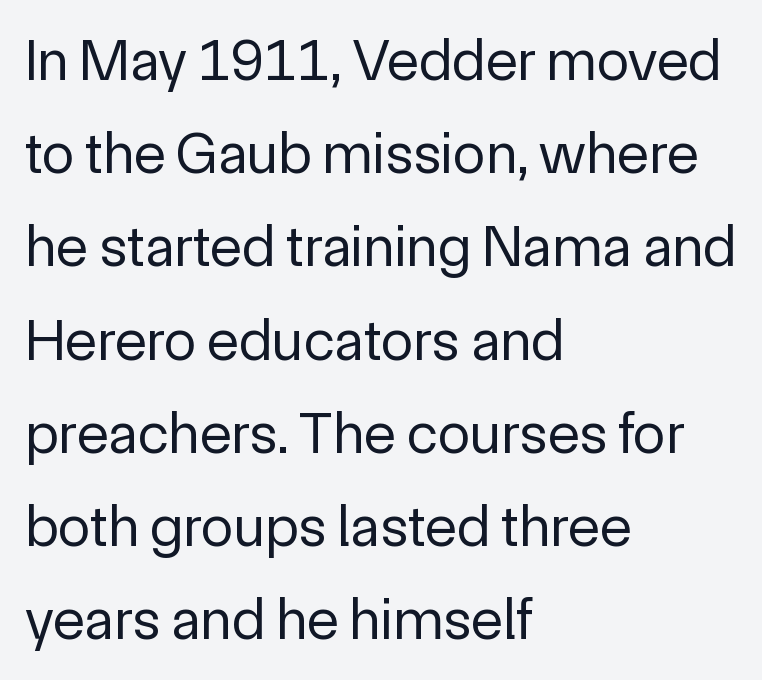
The image shows 59 px regular-weight sans-serif type, upright; set left-aligned, normal line spacing (1.58x), normal letter spacing, not underlined; a medium x-height.
